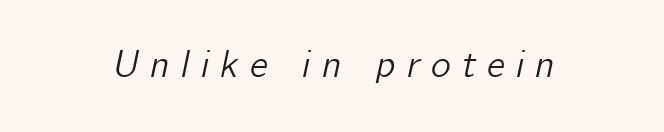
The image shows 38 px text type, italic (leaning right); set unusually wide letter spacing (+0.29 em), not underlined; low stroke contrast and a medium x-height.
